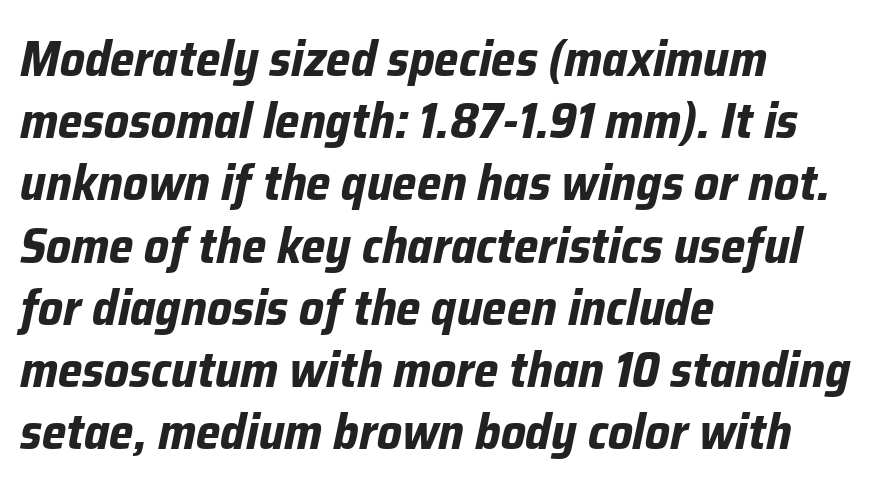
{"italic": "yes", "lean": "right", "slant_degrees": 12, "bold": "yes", "weight": "bold", "width": "normal", "stroke_contrast": "low", "x_height": "medium", "monospaced": "no", "underline": "no", "align": "left", "line_spacing": "normal", "line_spacing_ratio": 1.27, "letter_spacing": "normal", "letter_spacing_em": 0.0, "glyph_px": 49}
